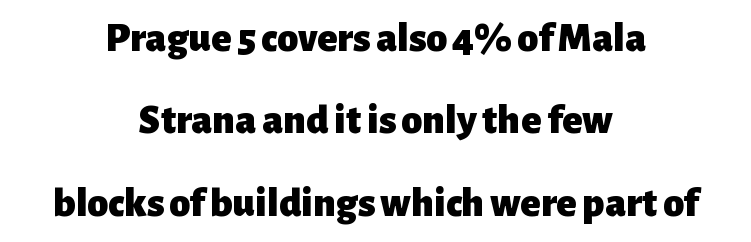
Q: Is the text bold? A: Yes.
Q: Is the text italic (slanted)? A: No, it is upright.
Q: Is the typeface a serif or a sans-serif typeface? A: Sans-serif.
Q: Is the text underlined? A: No.
Q: How is the paragraph aligned? A: Centered.
Q: Is the spacing between letters normal or unusually wide? A: Normal.
Q: Is the spacing between lines tight, normal or loose? A: Loose.
Q: Width (condensed, normal, or wide)? A: Normal.
Q: Stroke contrast? A: Low.
Q: x-height? A: Medium.
Q: Monospaced? A: No.
